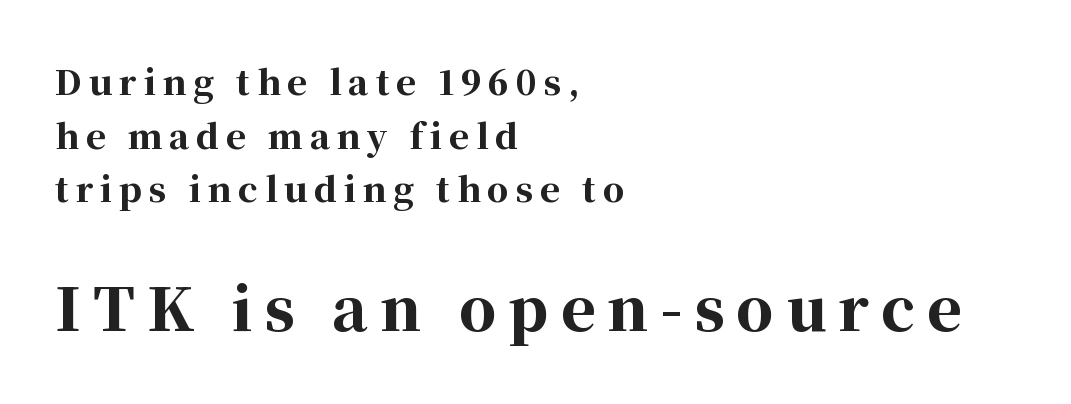
The rag falls on the right side of this text block. A dark, heavy texture on the line: the type is bold. This rendering employs a face with finishing strokes, i.e., a serif. Tracking here is generous; glyphs stand well apart from one another. Characters remain perfectly vertical along every line. A bare baseline throughout the passage.
